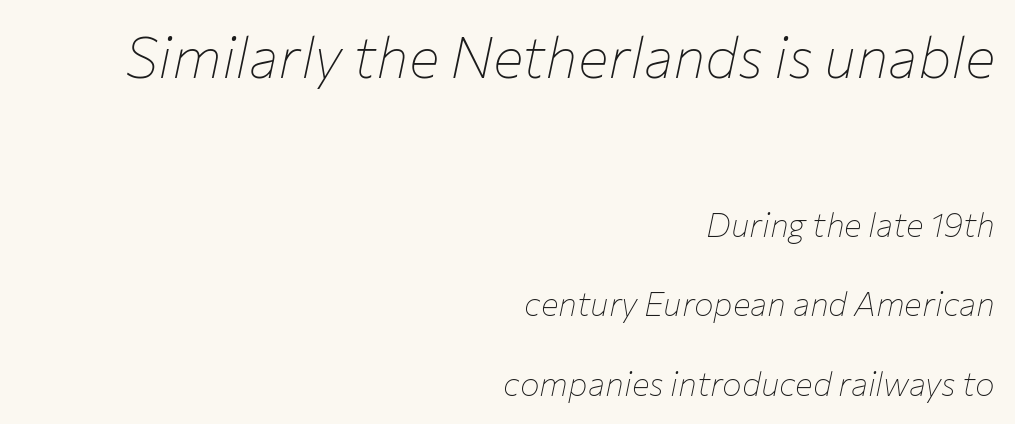
The passage shown leans; its letterforms are oblique. The typesetting does not lean heavy: it is not bold. Bigger letters appear in the top chunk; the bottom chunk is reduced. Each new line begins a long way beneath the previous one. Line endings align vertically; line beginnings do not. The zone under the glyphs is completely vacant.
